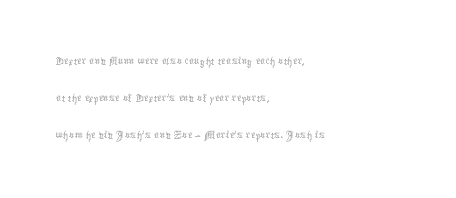
Q: Is the text bold? A: No.
Q: Is the text italic (slanted)? A: No, it is upright.
Q: Is the text underlined? A: No.
Q: How is the paragraph aligned? A: Left-aligned.
Q: Is the spacing between letters normal or unusually wide? A: Normal.
Q: Is the spacing between lines tight, normal or loose? A: Normal.
